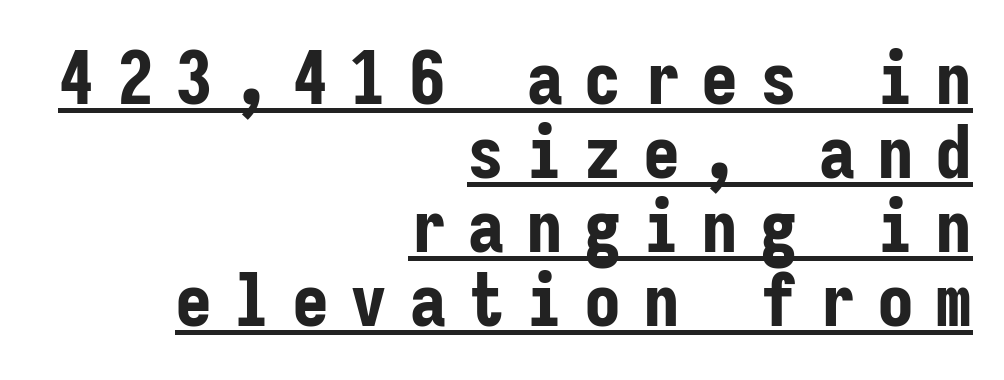
Q: Is the text bold? A: Yes.
Q: Is the text italic (slanted)? A: No, it is upright.
Q: Is the typeface a serif or a sans-serif typeface? A: Sans-serif.
Q: Is the text underlined? A: Yes.
Q: How is the paragraph aligned? A: Right-aligned.
Q: Is the spacing between letters normal or unusually wide? A: Unusually wide.
Q: Is the spacing between lines tight, normal or loose? A: Tight.
Q: Width (condensed, normal, or wide)? A: Condensed.
Q: Stroke contrast? A: Low.
Q: x-height? A: Medium.
Q: Monospaced? A: Yes.
